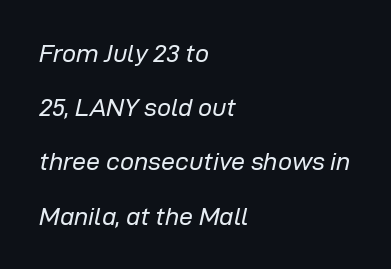
{"italic": "yes", "lean": "right", "slant_degrees": 12, "bold": "no", "underline": "no", "align": "left", "line_spacing": "loose", "line_spacing_ratio": 2.17, "letter_spacing": "normal", "letter_spacing_em": 0.0, "glyph_px": 25}
